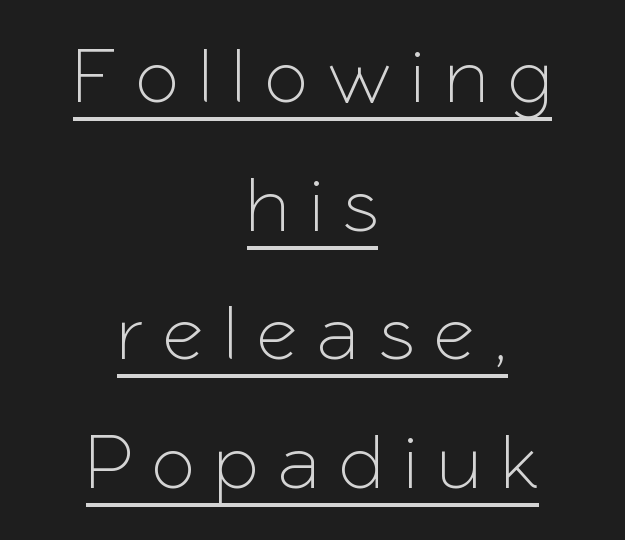
{"serif": "no", "italic": "no", "width": "normal", "stroke_contrast": "low", "x_height": "medium", "monospaced": "no", "underline": "yes", "align": "center", "line_spacing": "normal", "line_spacing_ratio": 1.65, "letter_spacing": "wide", "letter_spacing_em": 0.29, "glyph_px": 78}
